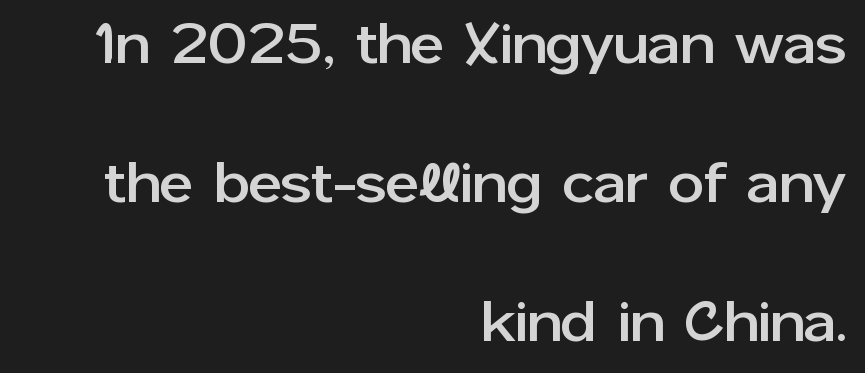
The image shows 57 px sans-serif type, upright; set right-aligned, loose line spacing (2.44x), normal letter spacing, not underlined; low stroke contrast and a medium x-height.
